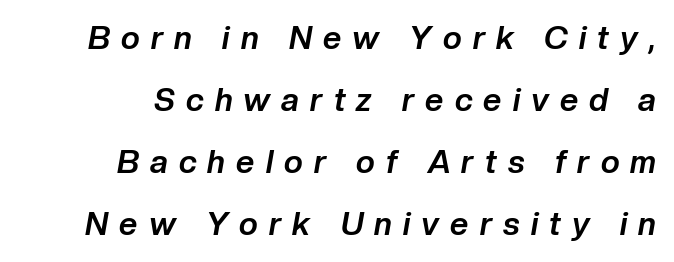
{"italic": "yes", "lean": "right", "slant_degrees": 10, "bold": "yes", "weight": "bold", "width": "normal", "stroke_contrast": "low", "x_height": "medium", "monospaced": "no", "underline": "no", "align": "right", "line_spacing": "loose", "line_spacing_ratio": 1.94, "letter_spacing": "wide", "letter_spacing_em": 0.35, "glyph_px": 32}
